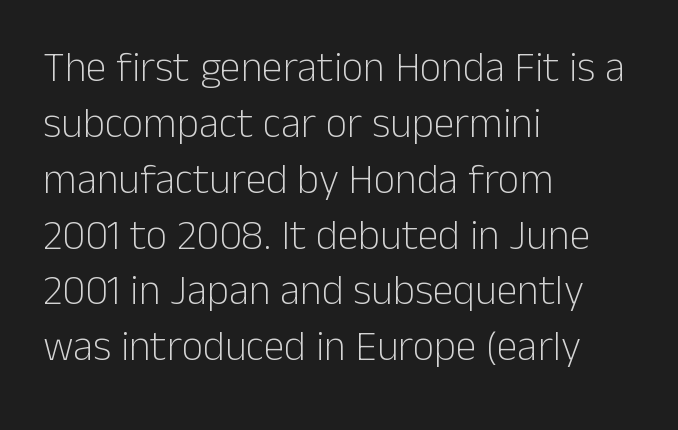
There is no visible air inserted between adjacent glyphs. Unlike italic type, these characters show no tilt at all. The rendering shows plain stroke endings on the letterforms — a sans-serif design. Reading down the block, your eye returns to a fixed left position each line.
